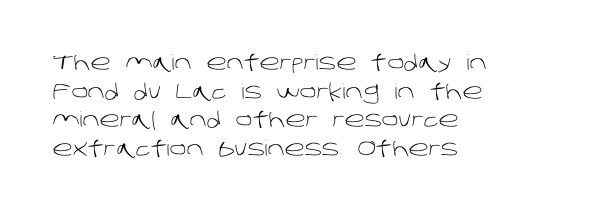
The designer left line spacing at the default. A typesetter would call this zero additional tracking. Nothing heavy about these letters — not bold at all. The passage is arranged the way most books set body copy — flush left.
